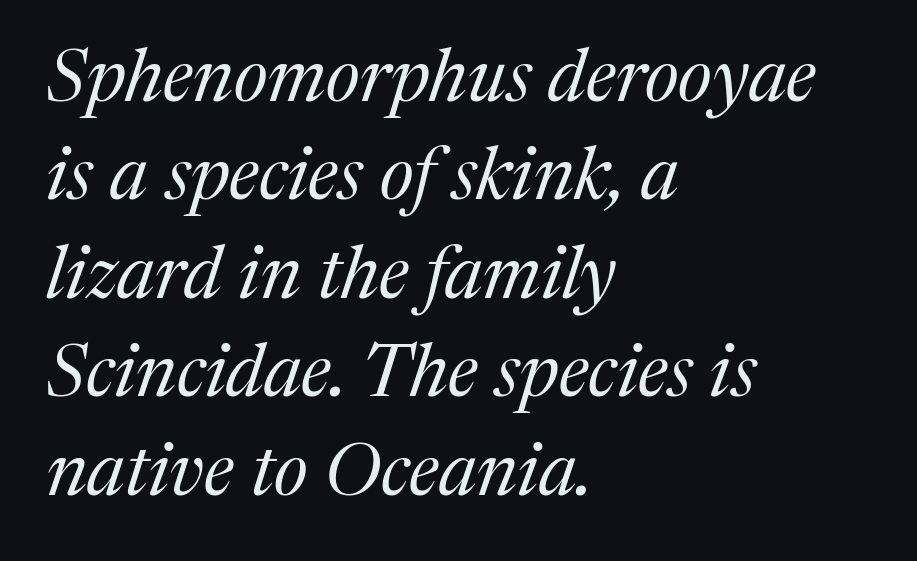
Q: Is the text bold? A: No.
Q: Is the text italic (slanted)? A: Yes, it leans right by about 17 degrees.
Q: Is the typeface a serif or a sans-serif typeface? A: Serif.
Q: Is the text underlined? A: No.
Q: How is the paragraph aligned? A: Left-aligned.
Q: Is the spacing between letters normal or unusually wide? A: Normal.
Q: Is the spacing between lines tight, normal or loose? A: Normal.
Q: Width (condensed, normal, or wide)? A: Normal.
Q: Stroke contrast? A: Medium.
Q: x-height? A: Medium.
Q: Monospaced? A: No.
